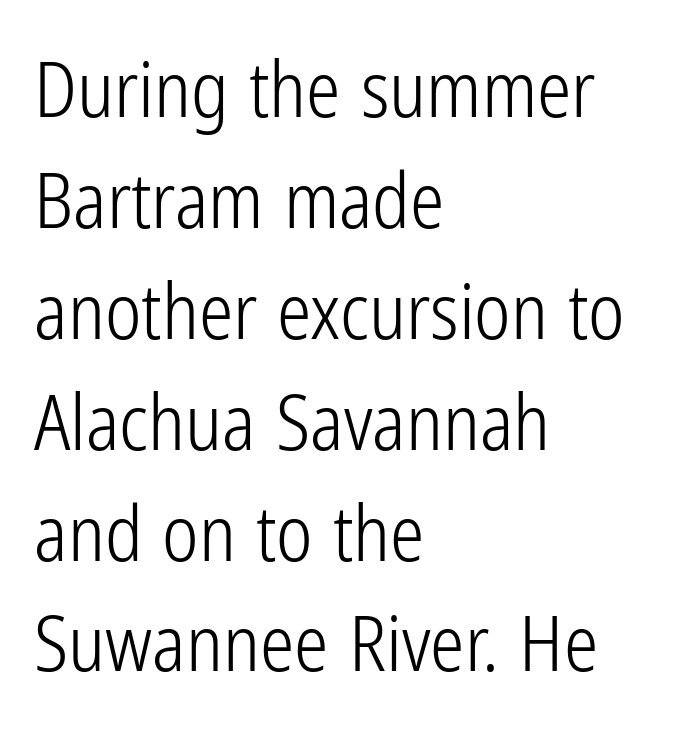
The image shows 77 px light, condensed sans-serif type, upright; set left-aligned, normal line spacing (1.44x), normal letter spacing, not underlined; low stroke contrast and a medium x-height.
